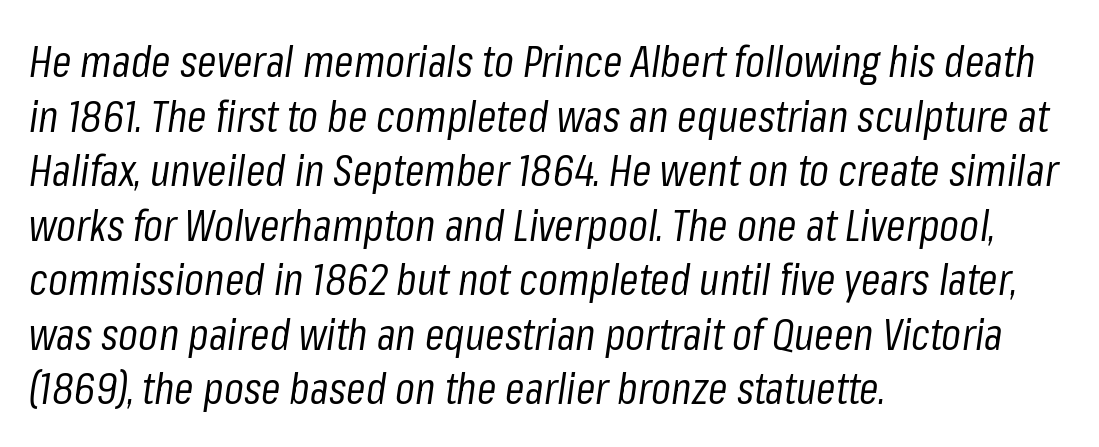
The image shows 44 px regular-weight, condensed type, italic (leaning right); set left-aligned, line spacing 1.24x, normal letter spacing, not underlined; low stroke contrast and a medium x-height.
